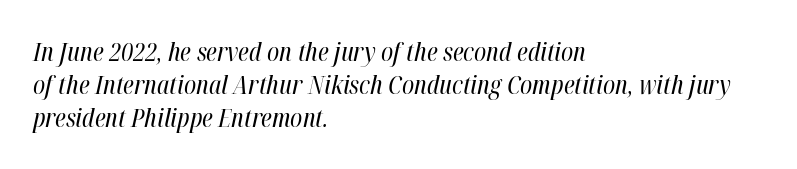
{"italic": "yes", "lean": "right", "slant_degrees": 12, "bold": "no", "underline": "no", "align": "left", "line_spacing": "normal", "line_spacing_ratio": 1.27, "letter_spacing": "normal", "letter_spacing_em": 0.0, "glyph_px": 26}
